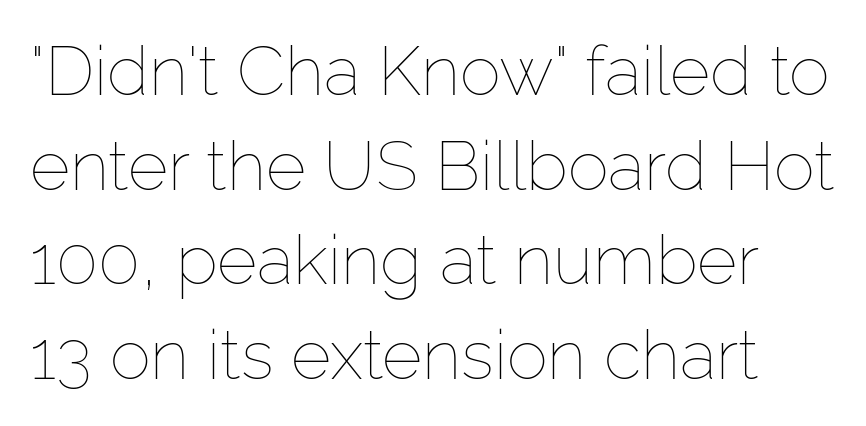
{"italic": "no", "bold": "no", "weight": "thin", "width": "normal", "stroke_contrast": "low", "x_height": "medium", "monospaced": "no", "underline": "no", "line_spacing": "normal", "line_spacing_ratio": 1.37, "letter_spacing": "normal", "letter_spacing_em": 0.0, "glyph_px": 69}
